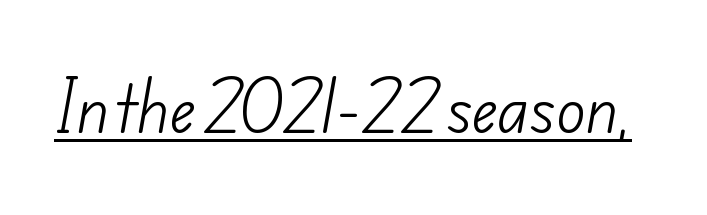
{"serif": "no", "bold": "no", "weight": "light", "width": "normal", "stroke_contrast": "low", "x_height": "small", "monospaced": "no", "underline": "yes", "letter_spacing": "normal", "letter_spacing_em": 0.0, "glyph_px": 61}
